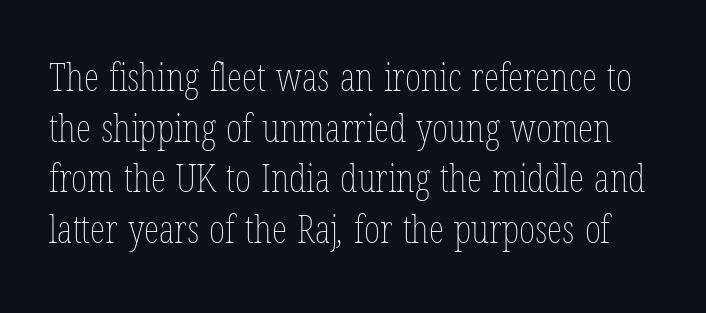
Q: Is the text bold? A: No.
Q: Is the text underlined? A: No.
Q: Is the spacing between letters normal or unusually wide? A: Normal.
Q: Is the spacing between lines tight, normal or loose? A: Normal.
Q: Width (condensed, normal, or wide)? A: Condensed.
Q: Stroke contrast? A: Low.
Q: x-height? A: Medium.
Q: Monospaced? A: No.
